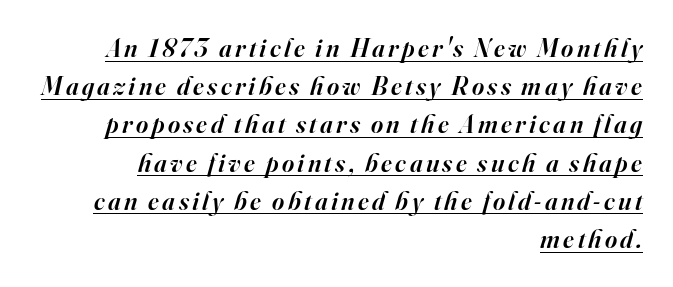
{"italic": "yes", "lean": "right", "slant_degrees": 16, "bold": "semi", "underline": "yes", "align": "right", "line_spacing": "normal", "line_spacing_ratio": 1.47, "glyph_px": 26}
